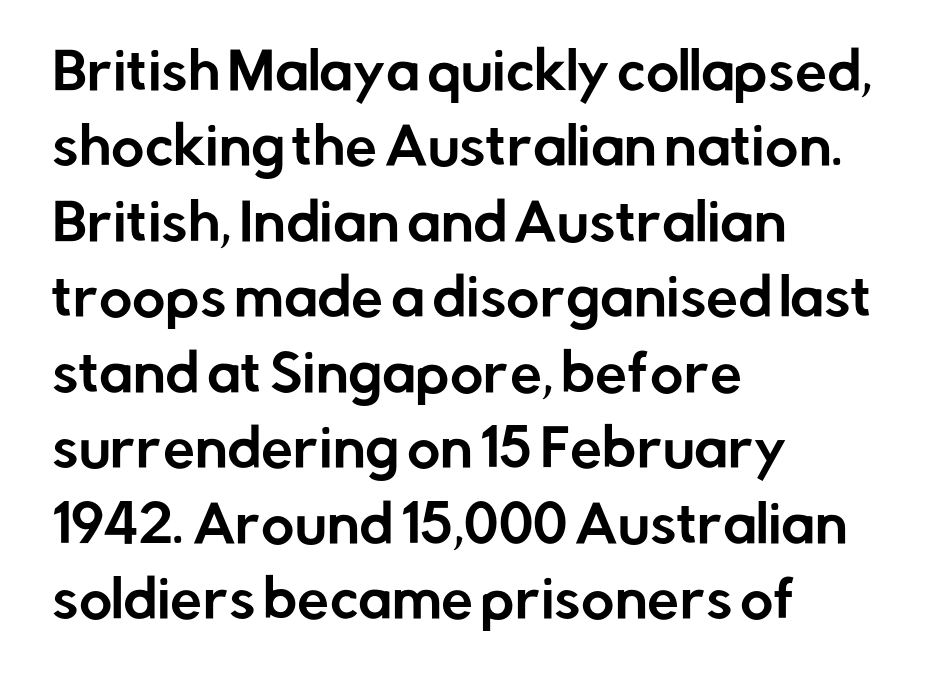
The lines sit at an ordinary, default distance from one another. The font family rendered here belongs to the sans-serif group. The strip under each line holds only bare page. Proportional: the letters do not fall into vertical columns. The type is set solid horizontally, with unmodified tracking. If you drew a ruler down the left edge, every line would touch it.
